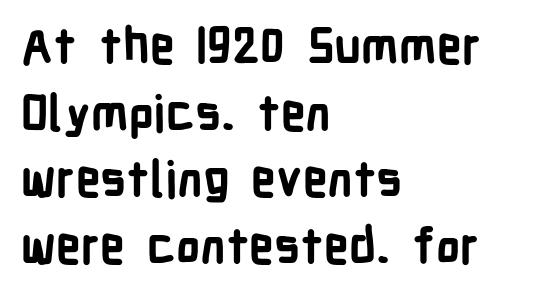
Does the lettering tilt? It doesn't — this is upright. The paragraph has a hard left edge and a soft right edge. Letters rest on an invisible, unmarked baseline. I'd call this a sans setting — the letters go barefoot.
